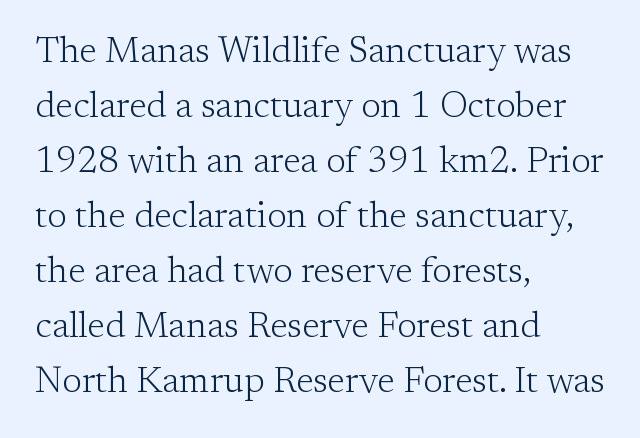
{"serif": "yes", "italic": "no", "bold": "no", "weight": "light", "width": "normal", "stroke_contrast": "low", "x_height": "medium", "monospaced": "no", "underline": "no", "align": "left", "line_spacing": "normal", "line_spacing_ratio": 1.53, "letter_spacing": "normal", "letter_spacing_em": 0.0, "glyph_px": 36}
